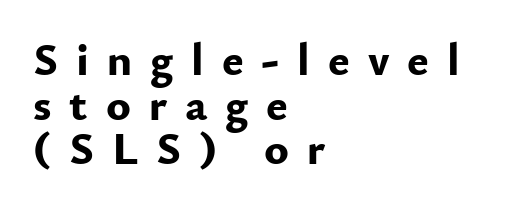
The image shows 46 px bold sans-serif type, upright; set left-aligned, tight line spacing (0.97x), unusually wide letter spacing (+0.39 em), not underlined; low stroke contrast and a small x-height.
